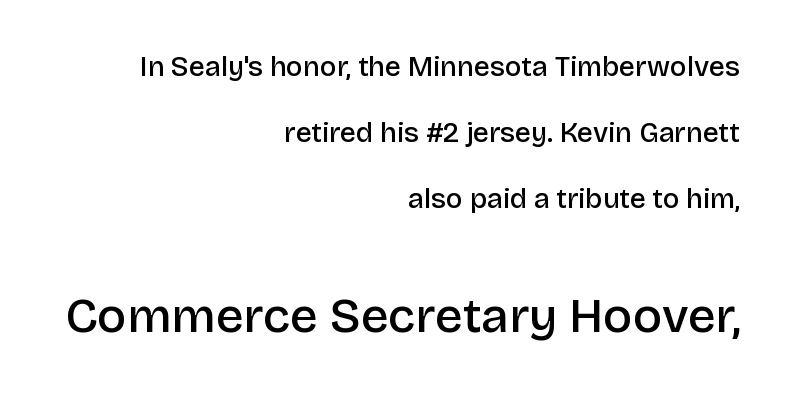
Q: Is the text bold? A: Semi-bold.
Q: Is the text italic (slanted)? A: No, it is upright.
Q: Is the typeface a serif or a sans-serif typeface? A: Sans-serif.
Q: Is the text underlined? A: No.
Q: How is the paragraph aligned? A: Right-aligned.
Q: Is the spacing between letters normal or unusually wide? A: Normal.
Q: Is the spacing between lines tight, normal or loose? A: Loose.
Q: Which block of text is set in a larger size, the first (top) or the second (bottom)? A: The second (bottom) one.
Q: Width (condensed, normal, or wide)? A: Normal.
Q: Stroke contrast? A: Low.
Q: x-height? A: Large.
Q: Monospaced? A: No.
